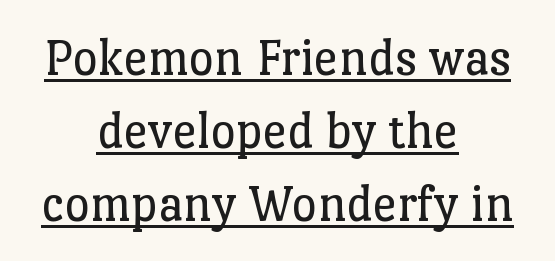
Q: Is the text bold? A: No.
Q: Is the text italic (slanted)? A: No, it is upright.
Q: Is the typeface a serif or a sans-serif typeface? A: Serif.
Q: Is the text underlined? A: Yes.
Q: How is the paragraph aligned? A: Centered.
Q: Is the spacing between letters normal or unusually wide? A: Normal.
Q: Is the spacing between lines tight, normal or loose? A: Normal.
Q: Width (condensed, normal, or wide)? A: Normal.
Q: Stroke contrast? A: Low.
Q: x-height? A: Medium.
Q: Monospaced? A: No.
